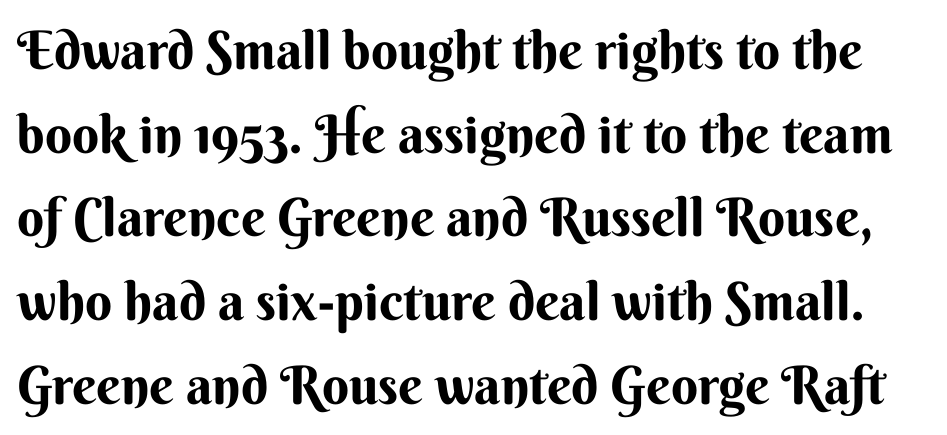
{"serif": "no", "italic": "no", "bold": "yes", "weight": "bold", "width": "normal", "stroke_contrast": "medium", "x_height": "small", "monospaced": "no", "underline": "no", "line_spacing": "normal", "line_spacing_ratio": 1.58, "letter_spacing": "normal", "letter_spacing_em": 0.0, "glyph_px": 53}
